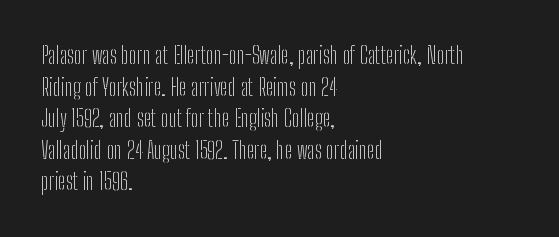
Q: Is the text bold? A: No.
Q: Is the text italic (slanted)? A: No, it is upright.
Q: Is the text underlined? A: No.
Q: How is the paragraph aligned? A: Left-aligned.
Q: Is the spacing between letters normal or unusually wide? A: Normal.
Q: Is the spacing between lines tight, normal or loose? A: Normal.
